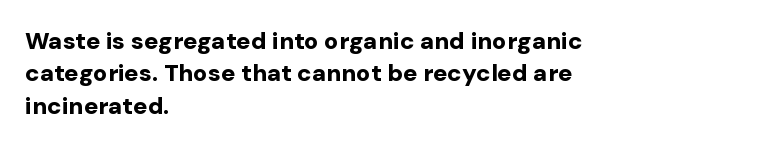
Whoever set this chose a conventional vertical rhythm. Emphasis by weight is at full strength: bold. The setting favours the left margin, as ordinary paragraphs usually do. Glance below the letters and you will spot only blank space. Rendered with straight, roman letterforms.
